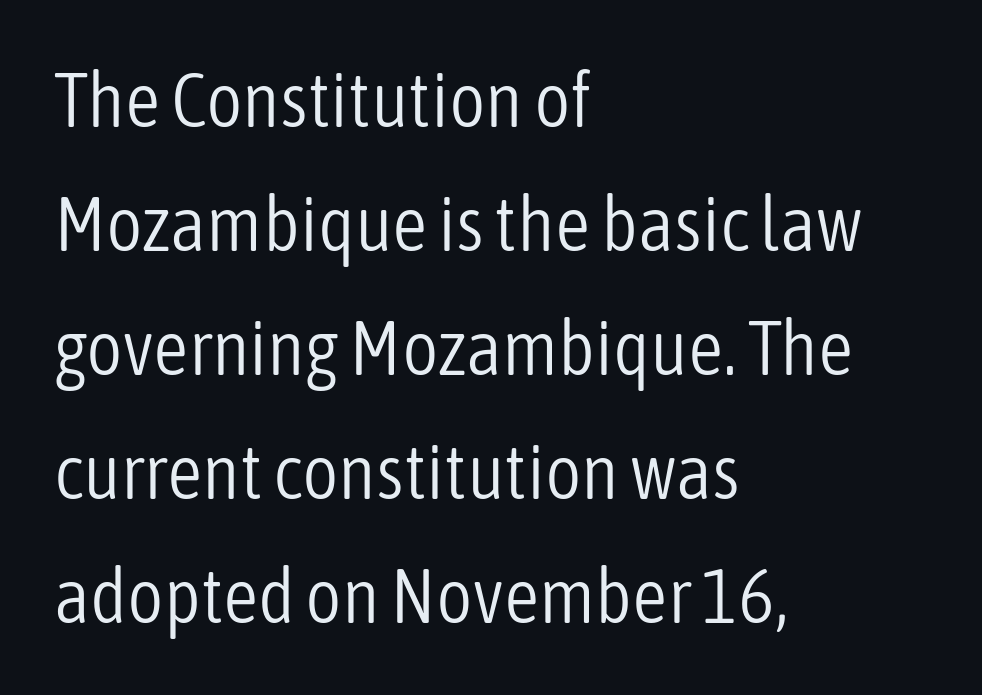
The image shows 78 px light, condensed sans-serif type, upright; set left-aligned, normal line spacing (1.59x), normal letter spacing, not underlined; low stroke contrast and a medium x-height.
